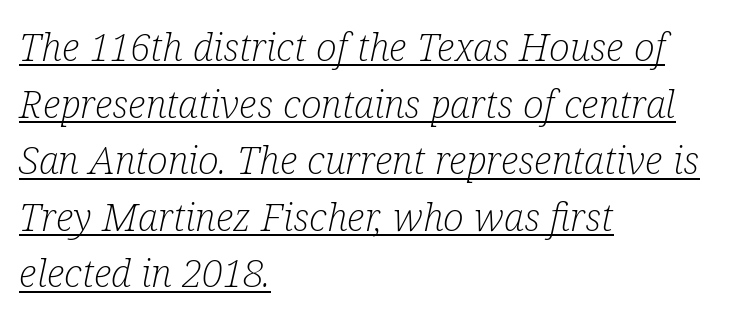
These lines were composed using italics. Proportional: the letters do not fall into vertical columns. A serif font was chosen for this passage. The weight tops out at a normal text grade.
